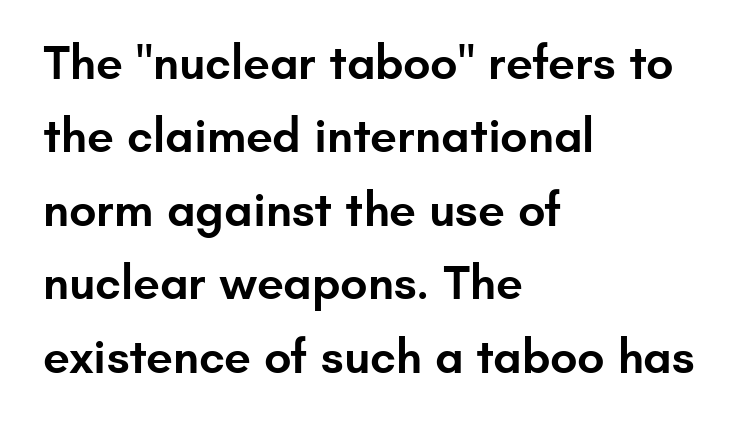
{"serif": "no", "italic": "no", "bold": "semi", "weight": "semibold", "width": "normal", "stroke_contrast": "low", "x_height": "small", "monospaced": "no", "underline": "no", "align": "left", "line_spacing": "normal", "line_spacing_ratio": 1.53, "letter_spacing": "normal", "letter_spacing_em": 0.0, "glyph_px": 48}
